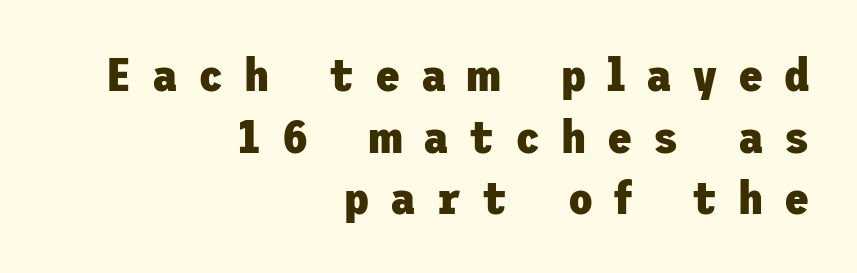
The image shows 46 px heavy sans-serif type, upright; set right-aligned, normal line spacing (1.34x), unusually wide letter spacing (+0.45 em), not underlined; low stroke contrast and a medium x-height.
